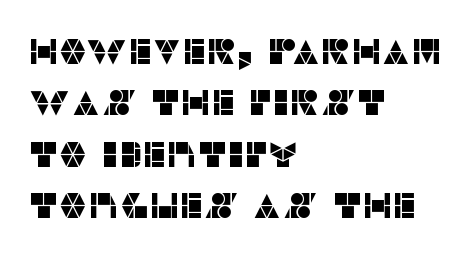
{"serif": "no", "italic": "no", "width": "normal", "stroke_contrast": "low", "x_height": "large", "monospaced": "no", "underline": "no", "align": "left", "line_spacing": "normal", "line_spacing_ratio": 1.43, "letter_spacing": "normal", "letter_spacing_em": 0.0, "glyph_px": 36}
